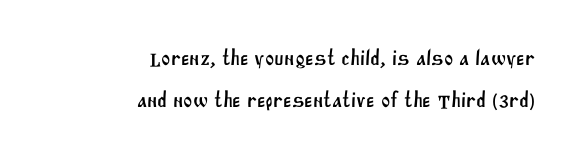
The compositor pushed each line to the right boundary. One glance says open: line gaps are wider than usual. Rule under the text: the space is simply empty. Does extra space separate the letters? No, they use regular spacing.
